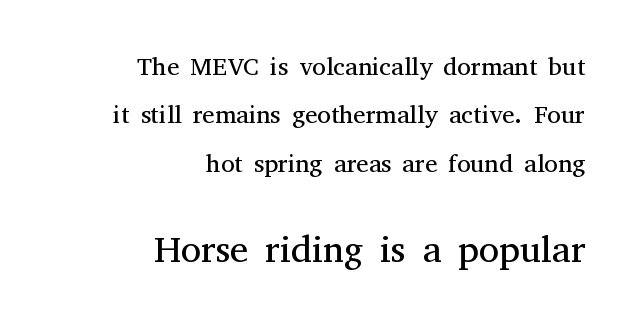
The image shows 37 px regular-weight serif type, upright; set right-aligned, loose line spacing (1.94x), normal letter spacing, not underlined; the second (bottom) block is 1.48x larger; medium stroke contrast and a medium x-height.
